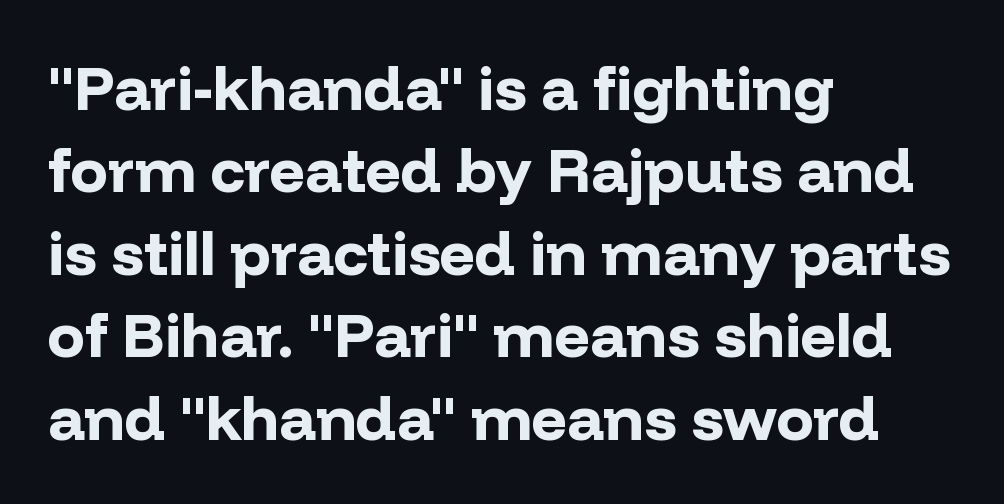
The image shows 62 px bold sans-serif type, upright; set left-aligned, normal line spacing (1.33x), normal letter spacing, not underlined; low stroke contrast and a medium x-height.
